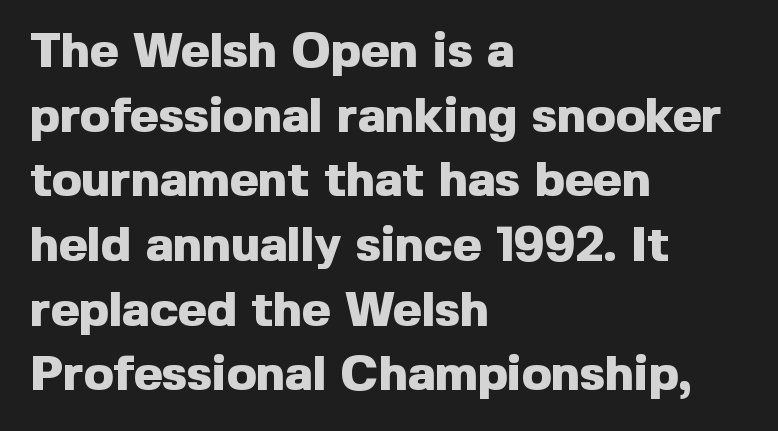
Q: Is the text bold? A: Yes.
Q: Is the text italic (slanted)? A: No, it is upright.
Q: Is the typeface a serif or a sans-serif typeface? A: Sans-serif.
Q: Is the text underlined? A: No.
Q: How is the paragraph aligned? A: Left-aligned.
Q: Is the spacing between letters normal or unusually wide? A: Normal.
Q: Is the spacing between lines tight, normal or loose? A: Normal.
Q: Width (condensed, normal, or wide)? A: Normal.
Q: x-height? A: Medium.
Q: Monospaced? A: No.
